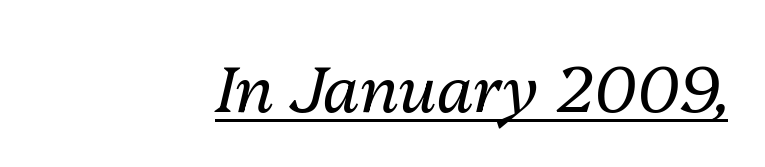
{"italic": "yes", "lean": "right", "slant_degrees": 13, "bold": "no", "weight": "regular", "width": "normal", "stroke_contrast": "medium", "x_height": "medium", "monospaced": "no", "underline": "yes", "align": "right", "letter_spacing": "normal", "letter_spacing_em": 0.0, "glyph_px": 65}
